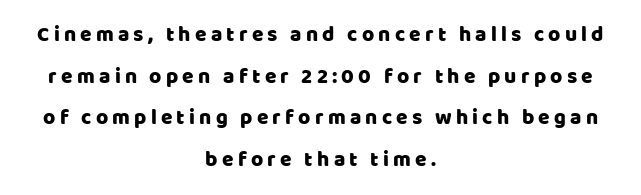
{"italic": "no", "underline": "no", "align": "center", "line_spacing": "loose", "line_spacing_ratio": 1.98, "letter_spacing": "wide", "letter_spacing_em": 0.2, "glyph_px": 21}
